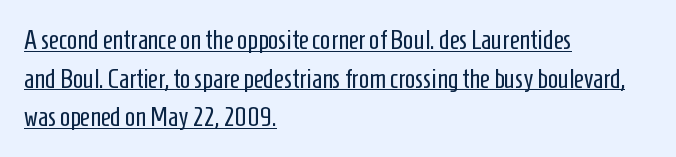
Q: Is the text bold? A: No.
Q: Is the text italic (slanted)? A: No, it is upright.
Q: Is the text underlined? A: Yes.
Q: How is the paragraph aligned? A: Left-aligned.
Q: Is the spacing between letters normal or unusually wide? A: Normal.
Q: Is the spacing between lines tight, normal or loose? A: Normal.
